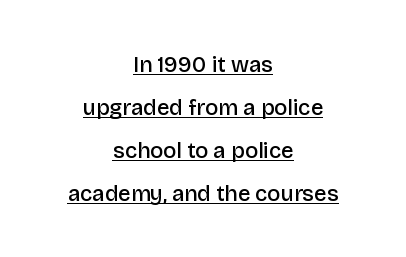
A semibold gives these letters moderate extra thickness, short of bold. Reading down the column, the eye jumps a long way to each next line. Is there an underline? Yes — a line sits under the letters. Vertical strokes here are truly vertical.
